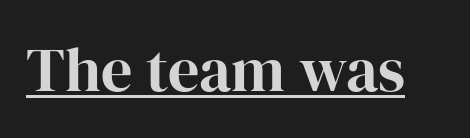
Q: Is the text italic (slanted)? A: No, it is upright.
Q: Is the typeface a serif or a sans-serif typeface? A: Serif.
Q: Is the text underlined? A: Yes.
Q: Is the spacing between letters normal or unusually wide? A: Normal.
Q: Width (condensed, normal, or wide)? A: Normal.
Q: Stroke contrast? A: High.
Q: x-height? A: Medium.
Q: Monospaced? A: No.
